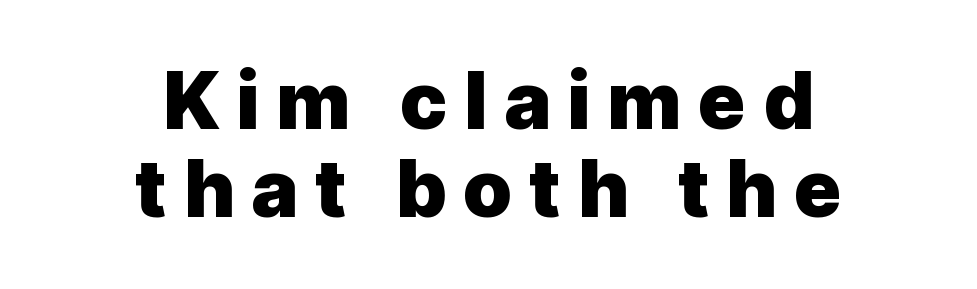
{"serif": "no", "italic": "no", "bold": "yes", "weight": "heavy", "width": "normal", "x_height": "medium", "monospaced": "no", "underline": "no", "align": "center", "line_spacing": "tight", "line_spacing_ratio": 1.11, "letter_spacing": "wide", "letter_spacing_em": 0.21, "glyph_px": 79}
